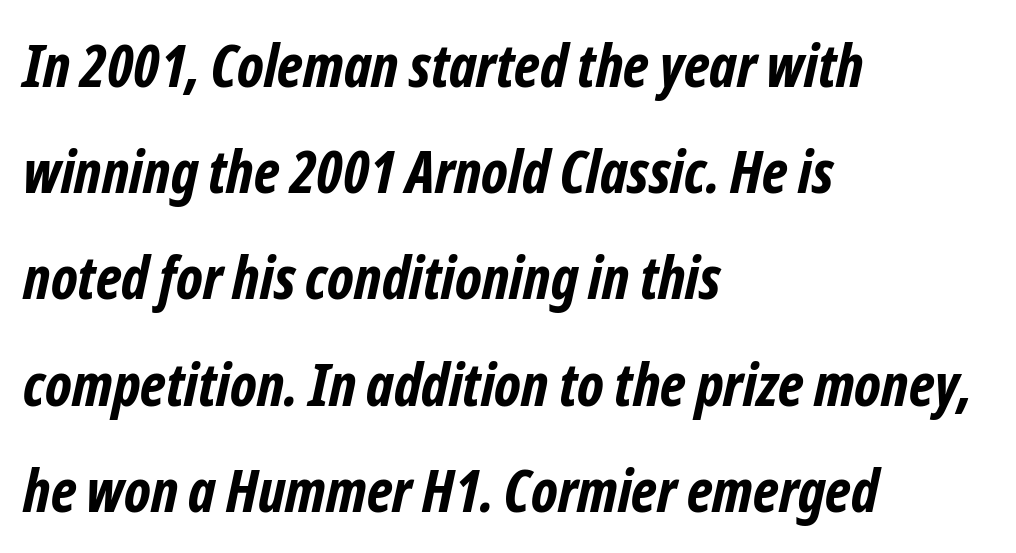
Plenty of ink on the page — the face is bold. The lines are quadded left. Here the designer chose a conventional face with non-uniform glyph widths. To sum up the face: it is a sans, with no serifs.
